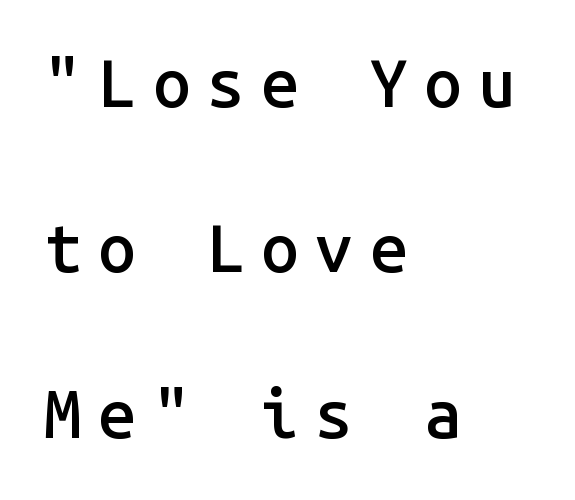
{"serif": "no", "italic": "no", "bold": "semi", "weight": "semibold", "width": "normal", "stroke_contrast": "low", "x_height": "medium", "monospaced": "yes", "underline": "no", "align": "left", "line_spacing": "loose", "line_spacing_ratio": 2.47, "letter_spacing": "wide", "letter_spacing_em": 0.25, "glyph_px": 67}
